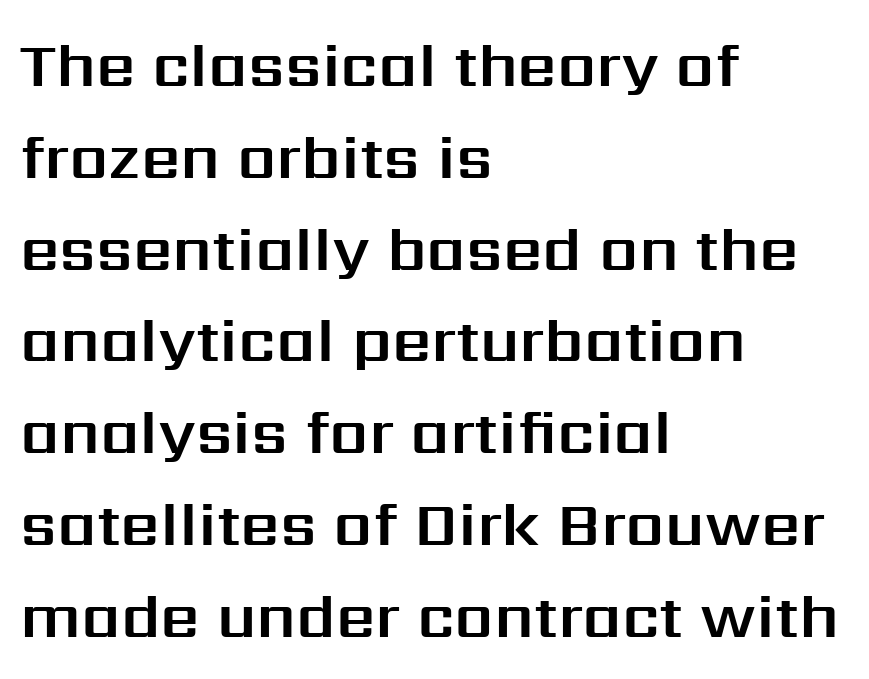
Q: Is the text italic (slanted)? A: No, it is upright.
Q: Is the typeface a serif or a sans-serif typeface? A: Sans-serif.
Q: Is the text underlined? A: No.
Q: How is the paragraph aligned? A: Left-aligned.
Q: Is the spacing between letters normal or unusually wide? A: Normal.
Q: Is the spacing between lines tight, normal or loose? A: Normal.
Q: Width (condensed, normal, or wide)? A: Normal.
Q: Stroke contrast? A: Medium.
Q: x-height? A: Medium.
Q: Monospaced? A: No.
